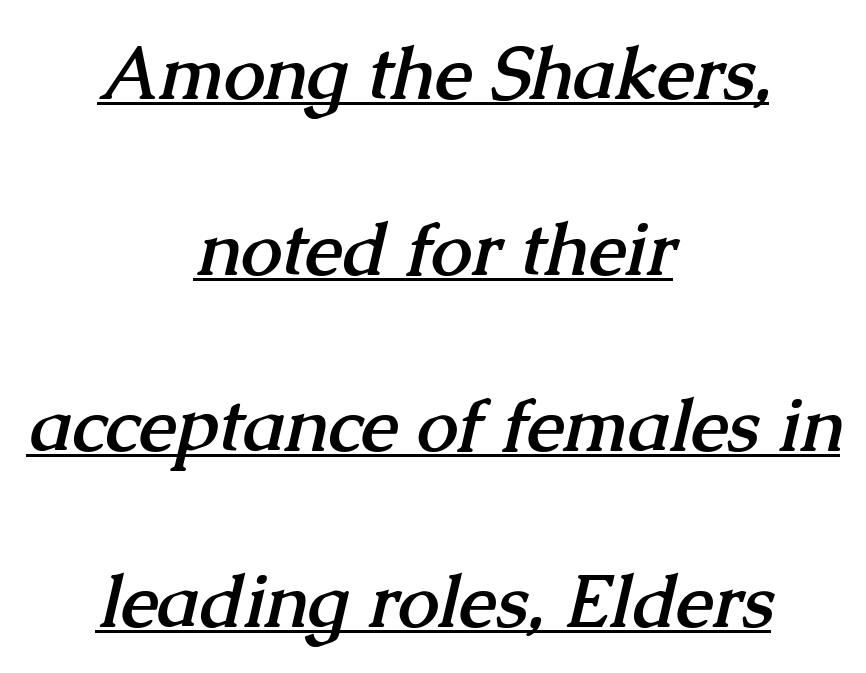
Q: Is the text bold? A: Yes.
Q: Is the typeface a serif or a sans-serif typeface? A: Serif.
Q: Is the text underlined? A: Yes.
Q: How is the paragraph aligned? A: Centered.
Q: Is the spacing between letters normal or unusually wide? A: Normal.
Q: Is the spacing between lines tight, normal or loose? A: Loose.
Q: Width (condensed, normal, or wide)? A: Normal.
Q: Stroke contrast? A: Medium.
Q: x-height? A: Medium.
Q: Monospaced? A: No.
